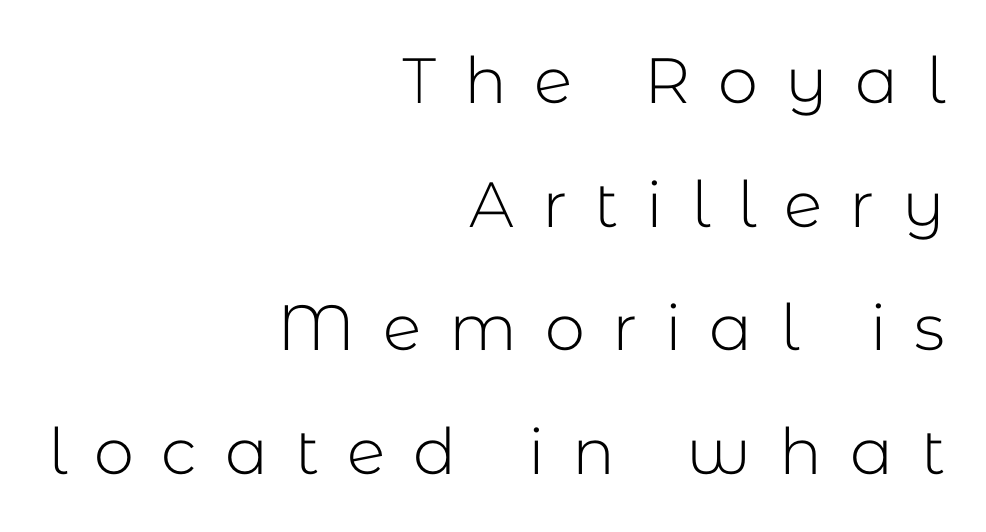
{"serif": "no", "italic": "no", "bold": "no", "weight": "light", "width": "normal", "stroke_contrast": "low", "x_height": "medium", "monospaced": "no", "underline": "no", "align": "right", "line_spacing": "loose", "line_spacing_ratio": 1.93, "letter_spacing": "wide", "letter_spacing_em": 0.43, "glyph_px": 64}
